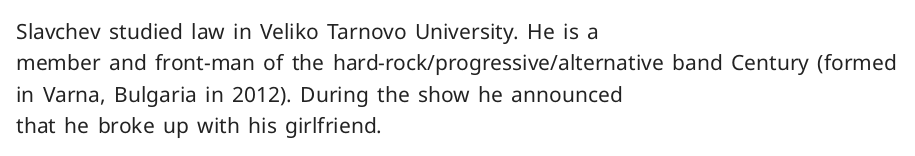
The image shows 21 px text type, upright; set left-aligned, normal line spacing (1.49x), normal letter spacing, not underlined.
